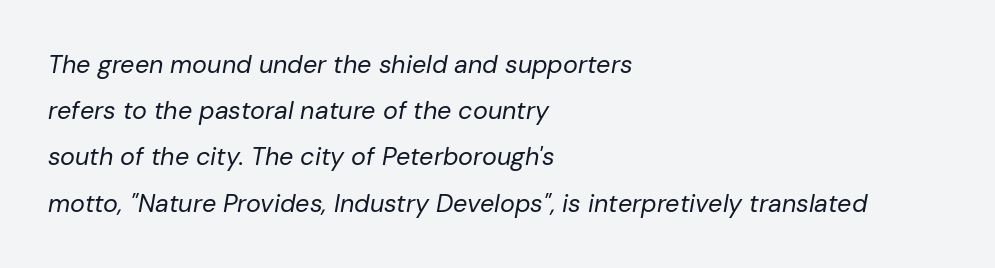
Q: Is the text bold? A: No.
Q: Is the text italic (slanted)? A: Yes, it leans right by about 10 degrees.
Q: Is the text underlined? A: No.
Q: How is the paragraph aligned? A: Left-aligned.
Q: Is the spacing between letters normal or unusually wide? A: Normal.
